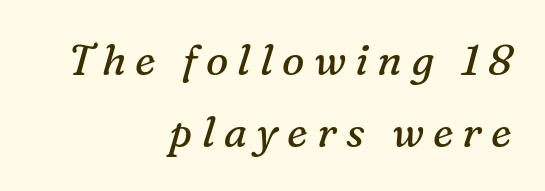
No extra ink here — the face is not bold. The passage shown is typed in a proportional face where columns would drift. In terms of posture, this sample is oblique. Glance below the letters and you will spot only blank space.
